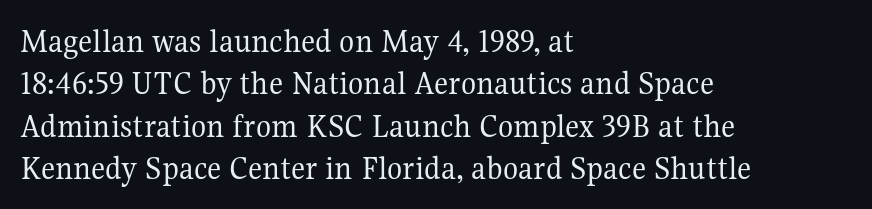
{"serif": "yes", "italic": "no", "bold": "no", "weight": "regular", "width": "normal", "stroke_contrast": "medium", "x_height": "medium", "monospaced": "no", "underline": "no", "align": "left", "line_spacing_ratio": 1.21, "letter_spacing": "normal", "letter_spacing_em": 0.0, "glyph_px": 35}
